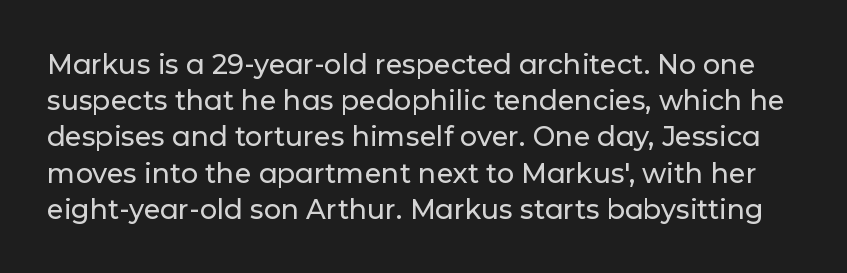
Q: Is the text italic (slanted)? A: No, it is upright.
Q: Is the text underlined? A: No.
Q: Is the spacing between letters normal or unusually wide? A: Normal.
Q: Is the spacing between lines tight, normal or loose? A: Normal.
